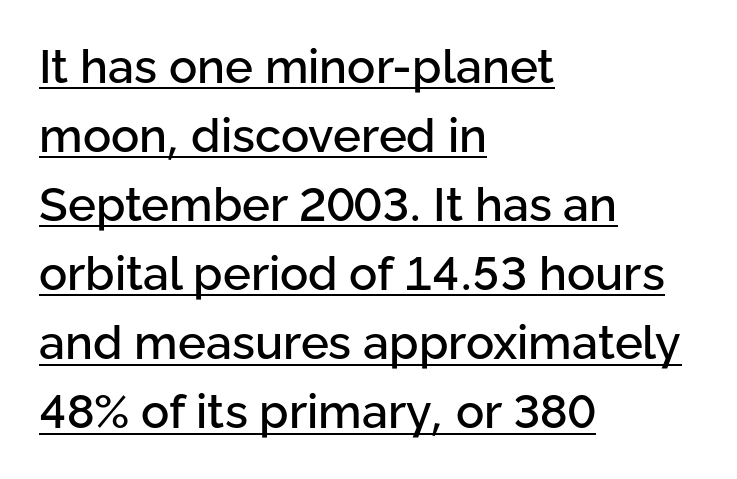
Q: Is the text italic (slanted)? A: No, it is upright.
Q: Is the typeface a serif or a sans-serif typeface? A: Sans-serif.
Q: Is the text underlined? A: Yes.
Q: How is the paragraph aligned? A: Left-aligned.
Q: Is the spacing between letters normal or unusually wide? A: Normal.
Q: Is the spacing between lines tight, normal or loose? A: Normal.
Q: Width (condensed, normal, or wide)? A: Normal.
Q: Stroke contrast? A: Low.
Q: x-height? A: Medium.
Q: Monospaced? A: No.
